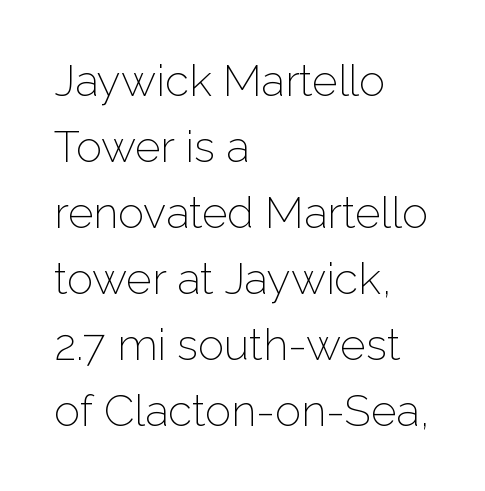
Q: Is the text bold? A: No.
Q: Is the text italic (slanted)? A: No, it is upright.
Q: Is the typeface a serif or a sans-serif typeface? A: Sans-serif.
Q: Is the text underlined? A: No.
Q: How is the paragraph aligned? A: Left-aligned.
Q: Is the spacing between letters normal or unusually wide? A: Normal.
Q: Is the spacing between lines tight, normal or loose? A: Normal.
Q: Width (condensed, normal, or wide)? A: Normal.
Q: Stroke contrast? A: Low.
Q: x-height? A: Medium.
Q: Monospaced? A: No.
